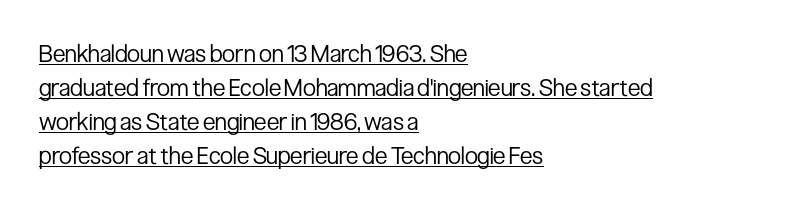
The image shows 24 px text type, upright; set left-aligned, normal line spacing (1.42x), normal letter spacing, underlined.
